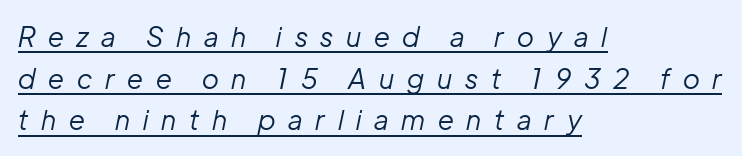
The image shows 27 px text type, italic (leaning right); set left-aligned, normal line spacing (1.54x), unusually wide letter spacing (+0.48 em), underlined.
